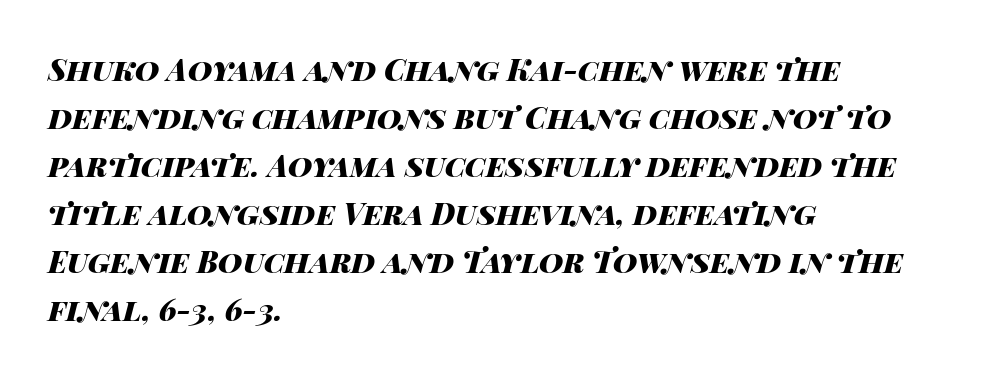
{"italic": "yes", "lean": "right", "slant_degrees": 14, "bold": "yes", "weight": "heavy", "width": "wide", "stroke_contrast": "high", "x_height": "large", "monospaced": "no", "underline": "no", "align": "left", "line_spacing": "normal", "line_spacing_ratio": 1.6, "letter_spacing": "normal", "letter_spacing_em": 0.0, "glyph_px": 30}
